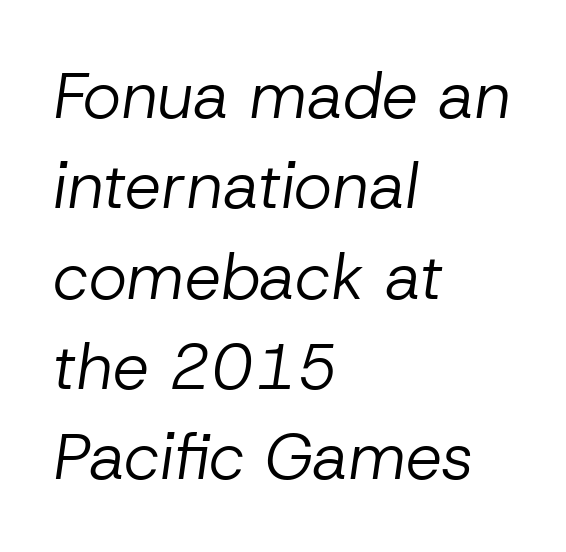
{"italic": "yes", "lean": "right", "slant_degrees": 8, "bold": "no", "weight": "regular", "width": "normal", "stroke_contrast": "low", "x_height": "medium", "monospaced": "no", "underline": "no", "align": "left", "line_spacing": "normal", "line_spacing_ratio": 1.39, "letter_spacing": "normal", "letter_spacing_em": 0.0, "glyph_px": 65}
